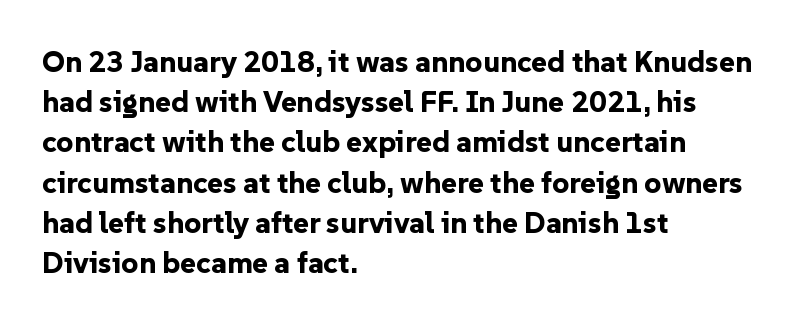
The image shows 30 px bold sans-serif type, upright; set left-aligned, normal line spacing (1.34x), normal letter spacing, not underlined; low stroke contrast and a medium x-height.
